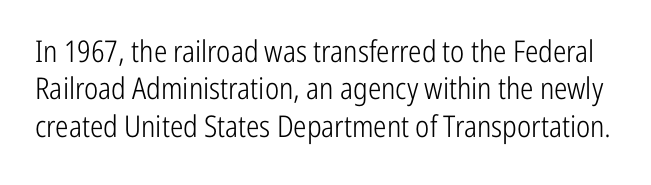
Q: Is the text bold? A: No.
Q: Is the text italic (slanted)? A: No, it is upright.
Q: Is the typeface a serif or a sans-serif typeface? A: Sans-serif.
Q: Is the text underlined? A: No.
Q: Is the spacing between letters normal or unusually wide? A: Normal.
Q: Is the spacing between lines tight, normal or loose? A: Normal.
Q: Width (condensed, normal, or wide)? A: Condensed.
Q: Stroke contrast? A: Low.
Q: x-height? A: Medium.
Q: Monospaced? A: No.
